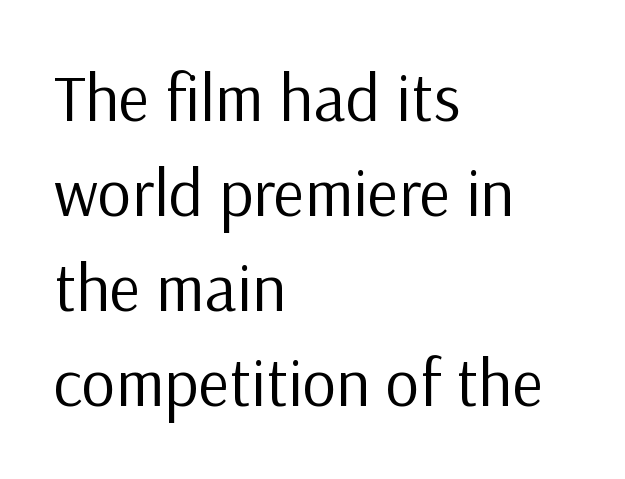
The image shows 67 px regular-weight sans-serif type, upright; set left-aligned, normal line spacing (1.42x), normal letter spacing, not underlined; low stroke contrast and a medium x-height.
